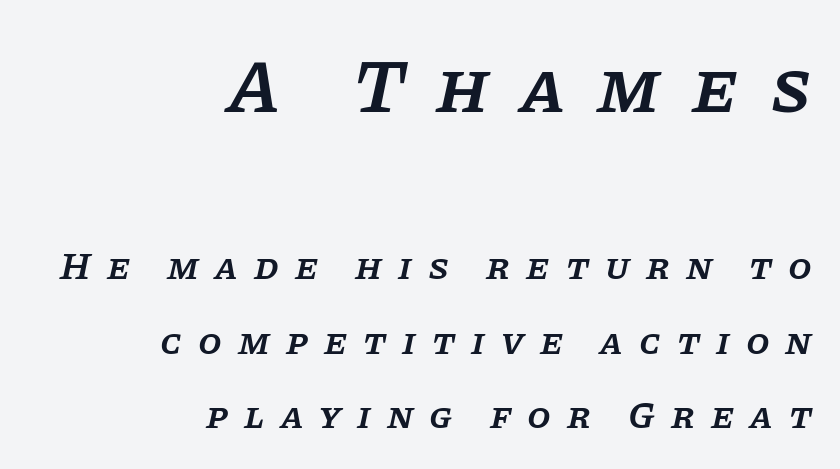
Q: Is the text bold? A: Semi-bold.
Q: Is the text italic (slanted)? A: Yes, it leans right by about 11 degrees.
Q: Is the typeface a serif or a sans-serif typeface? A: Serif.
Q: Is the text underlined? A: No.
Q: How is the paragraph aligned? A: Right-aligned.
Q: Is the spacing between letters normal or unusually wide? A: Unusually wide.
Q: Is the spacing between lines tight, normal or loose? A: Loose.
Q: Which block of text is set in a larger size, the first (top) or the second (bottom)? A: The first (top) one.
Q: Width (condensed, normal, or wide)? A: Normal.
Q: Stroke contrast? A: Low.
Q: x-height? A: Large.
Q: Monospaced? A: No.
